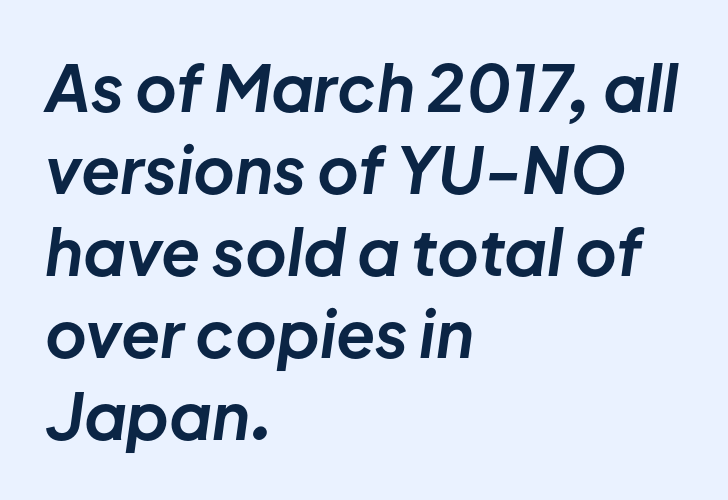
{"italic": "yes", "lean": "right", "slant_degrees": 8, "bold": "yes", "weight": "bold", "width": "normal", "stroke_contrast": "low", "x_height": "medium", "monospaced": "no", "underline": "no", "align": "left", "line_spacing": "normal", "line_spacing_ratio": 1.28, "letter_spacing": "normal", "letter_spacing_em": 0.0, "glyph_px": 64}
